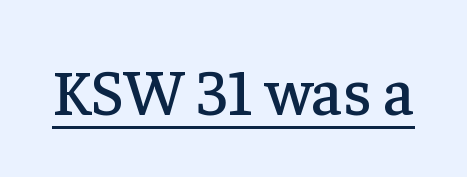
Do the characters align in a grid? No, the font is proportional. This is the regular roman posture of the typeface. Caption: lettering with a line underneath. This rendering employs a face with finishing strokes, i.e., a serif. The rendering keeps characters at their native spacing.
